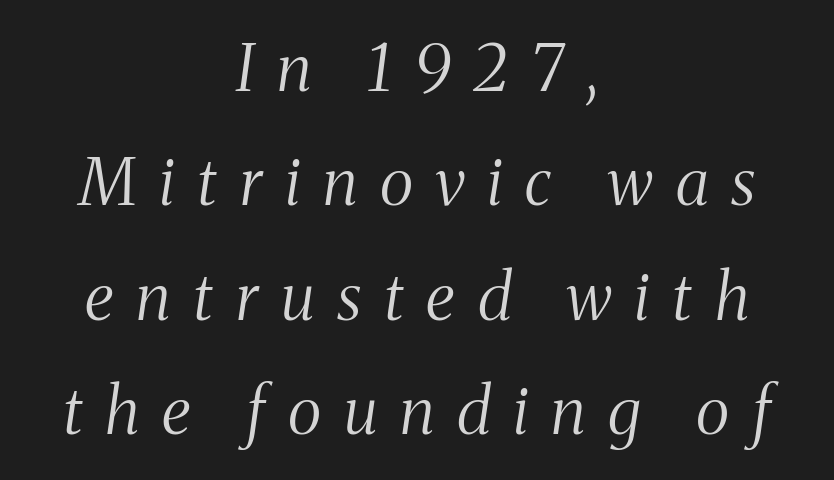
Q: Is the text bold? A: No.
Q: Is the text italic (slanted)? A: Yes, it leans right by about 8 degrees.
Q: Is the typeface a serif or a sans-serif typeface? A: Serif.
Q: Is the text underlined? A: No.
Q: How is the paragraph aligned? A: Centered.
Q: Is the spacing between letters normal or unusually wide? A: Unusually wide.
Q: Width (condensed, normal, or wide)? A: Condensed.
Q: Stroke contrast? A: Medium.
Q: x-height? A: Medium.
Q: Monospaced? A: No.
